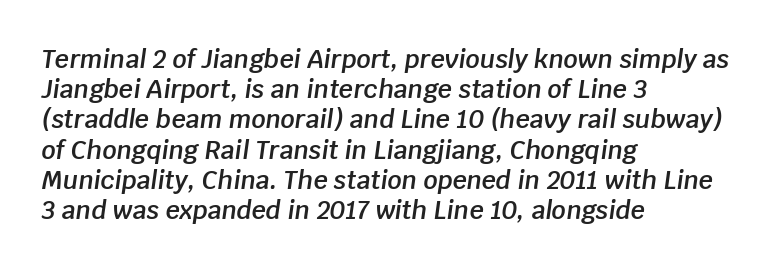
{"italic": "yes", "lean": "right", "slant_degrees": 8, "bold": "semi", "underline": "no", "align": "left", "line_spacing_ratio": 1.21, "letter_spacing": "normal", "letter_spacing_em": 0.0, "glyph_px": 25}
